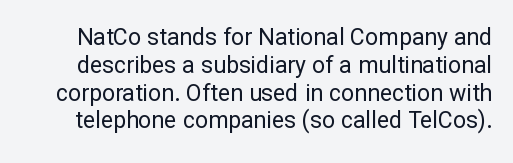
No chunkiness to these letters — they're not bold. A bare baseline throughout the passage. The typography opts for an upright posture over an oblique one. Between one letter and the next there's only the usual sliver of space.
